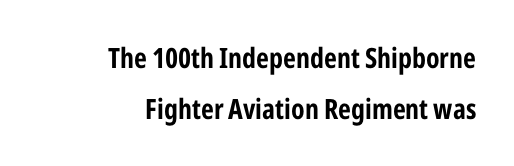
Regarding serifs, this sample does without them. Clear beneath every line of the passage. Honestly, the letter spacing is just normal — you wouldn't notice it. Posture: upright roman. Which margin do the lines hug? The right one — the left edge is uneven.
